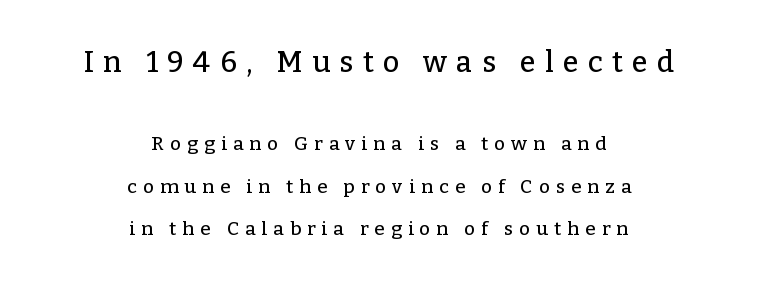
The image shows 29 px serif type, upright; set centered, loose line spacing (2.24x), unusually wide letter spacing (+0.32 em), not underlined; the first (top) block is 1.53x larger; low stroke contrast and a medium x-height.
